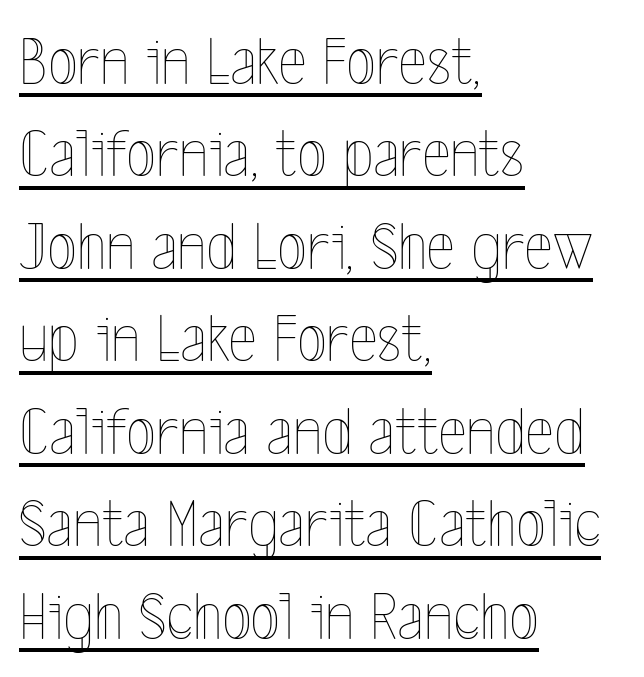
Nothing heavy about these letters — not bold at all. Baseline-to-baseline distance is the conventional proportion of letter height. Do the letters lean? They stand straight. Default kerning and tracking; the words read as compact shapes.
